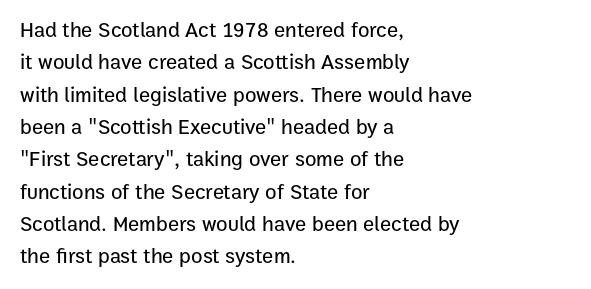
{"italic": "no", "underline": "no", "align": "left", "line_spacing": "normal", "line_spacing_ratio": 1.54, "letter_spacing": "normal", "letter_spacing_em": 0.0, "glyph_px": 21}
